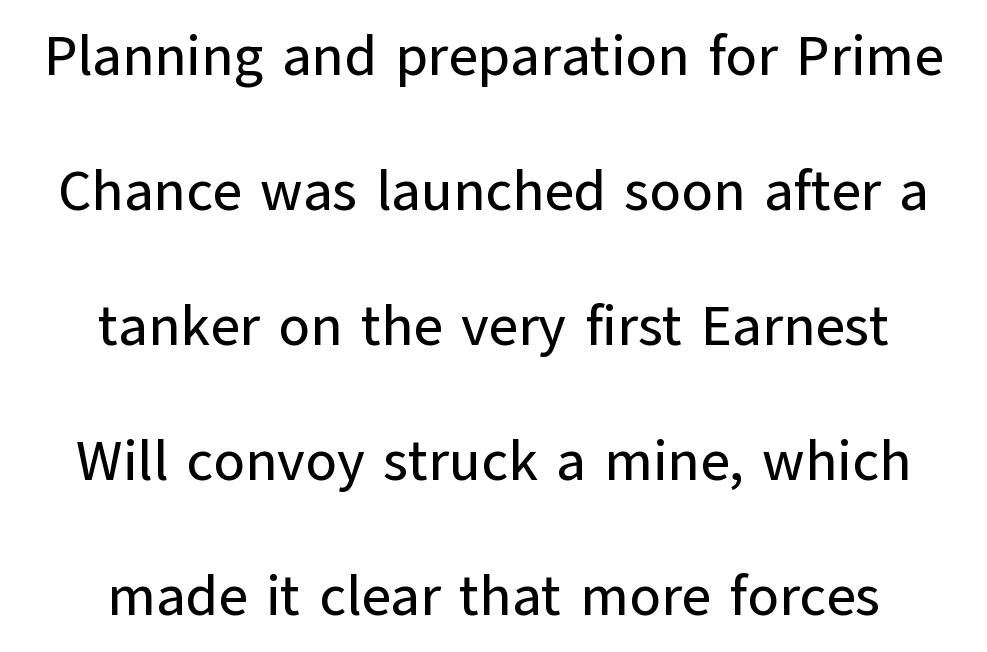
Q: Is the text italic (slanted)? A: No, it is upright.
Q: Is the typeface a serif or a sans-serif typeface? A: Sans-serif.
Q: Is the text underlined? A: No.
Q: How is the paragraph aligned? A: Centered.
Q: Is the spacing between letters normal or unusually wide? A: Normal.
Q: Is the spacing between lines tight, normal or loose? A: Loose.
Q: Width (condensed, normal, or wide)? A: Normal.
Q: Stroke contrast? A: Low.
Q: x-height? A: Medium.
Q: Monospaced? A: No.
